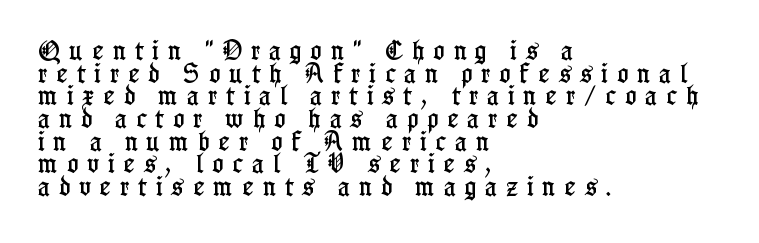
Q: Is the text italic (slanted)? A: No, it is upright.
Q: Is the text underlined? A: No.
Q: How is the paragraph aligned? A: Left-aligned.
Q: Is the spacing between letters normal or unusually wide? A: Unusually wide.
Q: Is the spacing between lines tight, normal or loose? A: Tight.
